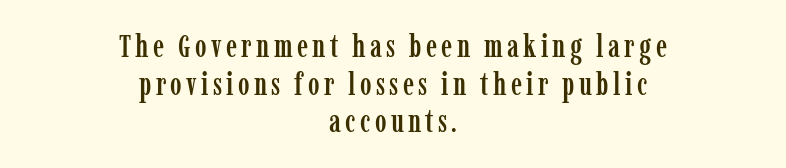
The setting favours the middle, as headings and verse often do. The axis of the letterforms is exactly vertical. Plain, unruled lines of type. Here the designer chose a conventional face with non-uniform glyph widths. Does the type have serifs? Yes, each stem ends in a small foot.
